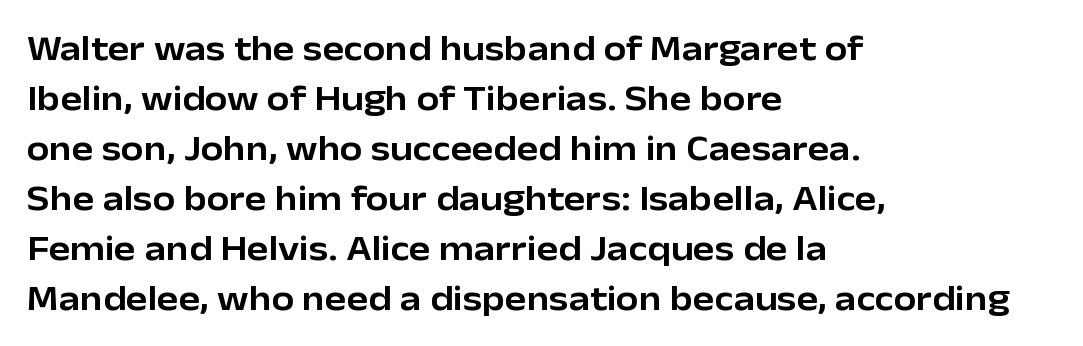
Honestly, the letter spacing is just normal — you wouldn't notice it. What kind of face is this? One without serifs — a sans. When letters stand straight like this, we call the style roman or upright. Rows of type keep a routine distance in the vertical direction.
